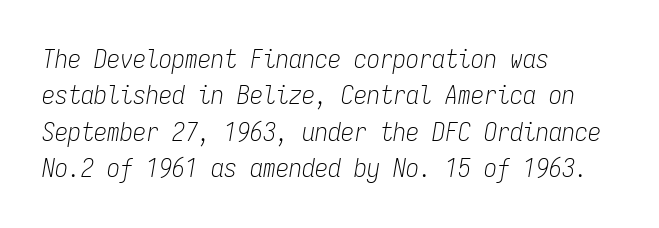
Q: Is the text bold? A: No.
Q: Is the text italic (slanted)? A: Yes, it leans right by about 9 degrees.
Q: Is the text underlined? A: No.
Q: How is the paragraph aligned? A: Left-aligned.
Q: Is the spacing between letters normal or unusually wide? A: Normal.
Q: Is the spacing between lines tight, normal or loose? A: Normal.
